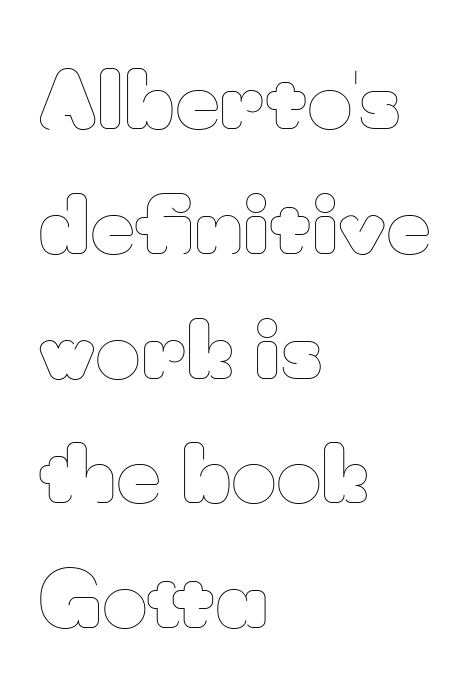
Q: Is the text bold? A: No.
Q: Is the text italic (slanted)? A: No, it is upright.
Q: Is the text underlined? A: No.
Q: How is the paragraph aligned? A: Left-aligned.
Q: Is the spacing between letters normal or unusually wide? A: Normal.
Q: Is the spacing between lines tight, normal or loose? A: Normal.
Q: Width (condensed, normal, or wide)? A: Normal.
Q: Stroke contrast? A: Low.
Q: x-height? A: Small.
Q: Monospaced? A: No.
